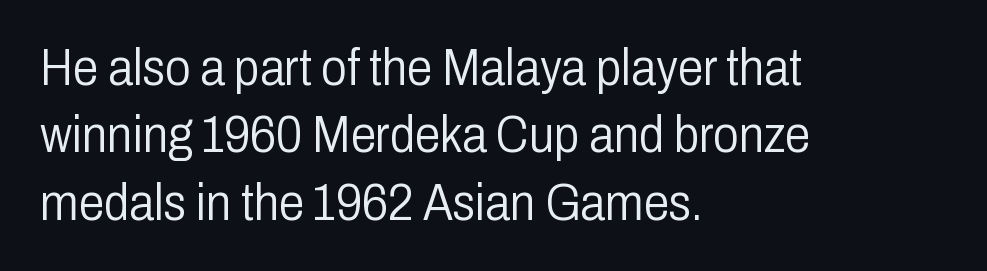
Q: Is the text bold? A: No.
Q: Is the text italic (slanted)? A: No, it is upright.
Q: Is the typeface a serif or a sans-serif typeface? A: Sans-serif.
Q: Is the text underlined? A: No.
Q: How is the paragraph aligned? A: Left-aligned.
Q: Is the spacing between letters normal or unusually wide? A: Normal.
Q: Is the spacing between lines tight, normal or loose? A: Normal.
Q: Width (condensed, normal, or wide)? A: Condensed.
Q: Stroke contrast? A: Low.
Q: x-height? A: Medium.
Q: Monospaced? A: No.
